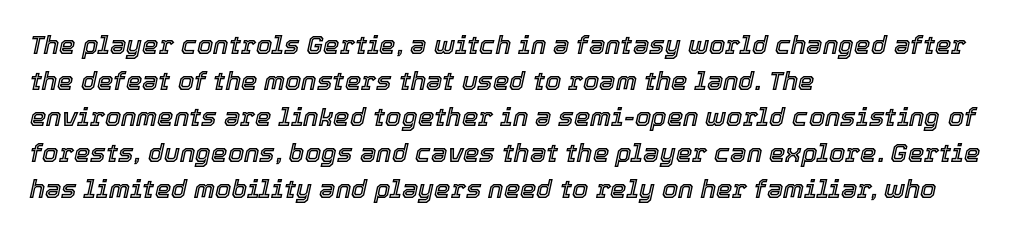
{"italic": "yes", "lean": "right", "slant_degrees": 12, "underline": "no", "align": "left", "line_spacing": "normal", "line_spacing_ratio": 1.38, "letter_spacing": "normal", "letter_spacing_em": 0.0, "glyph_px": 26}
